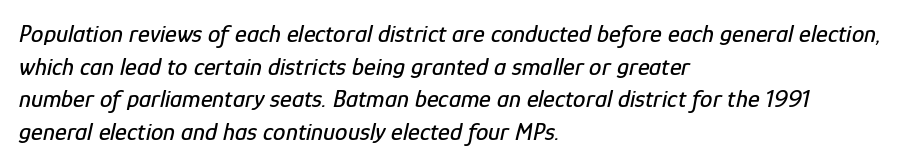
{"italic": "yes", "lean": "right", "slant_degrees": 12, "underline": "no", "align": "left", "line_spacing": "normal", "line_spacing_ratio": 1.31, "letter_spacing": "normal", "letter_spacing_em": 0.0, "glyph_px": 25}
